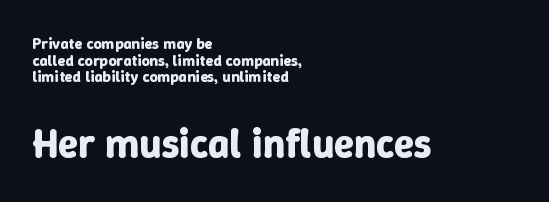
Line starts are locked; line ends wander. Weight check: bold — yes, fully. You get the small type first, then a jump to larger type. Spacing verdict: proportional, widths tailored to each character. Closely set lines give the paragraph a compact silhouette.
